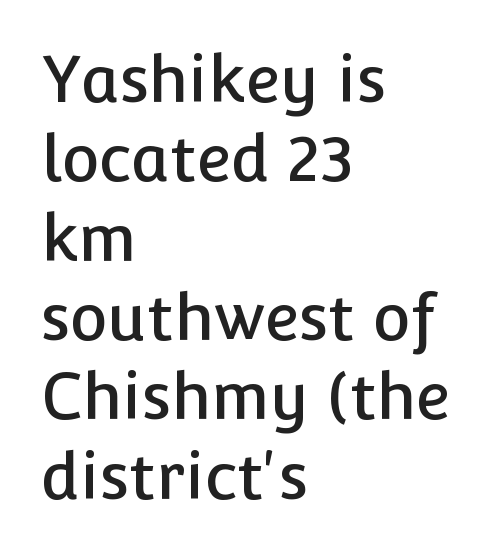
Clear beneath every line of the passage. The letters stand straight up with perfectly vertical stems. Letterform terminals end flat and unadorned throughout the passage. Glyph-to-glyph distance matches everyday printed text. Leftover space on each line is placed entirely after the last word.
